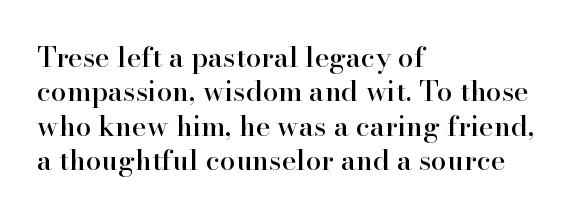
The image shows 28 px serif type, upright; set left-aligned, line spacing 1.23x, normal letter spacing, not underlined; high stroke contrast and a small x-height.
